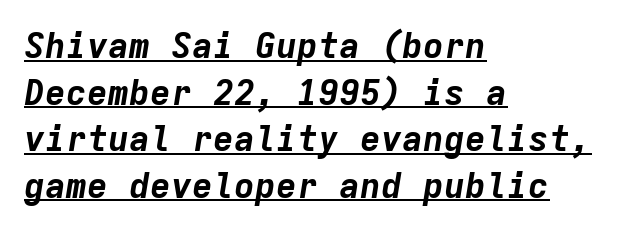
{"italic": "yes", "lean": "right", "slant_degrees": 9, "bold": "yes", "weight": "bold", "width": "normal", "stroke_contrast": "low", "x_height": "medium", "monospaced": "yes", "underline": "yes", "align": "left", "line_spacing": "normal", "line_spacing_ratio": 1.33, "letter_spacing": "normal", "letter_spacing_em": 0.0, "glyph_px": 35}
